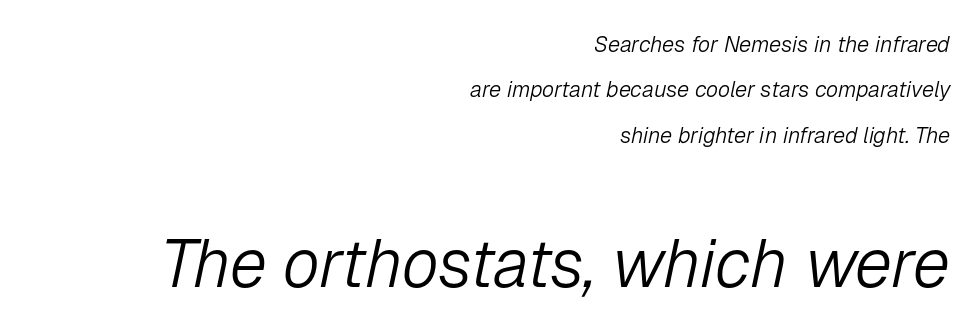
{"italic": "yes", "lean": "right", "slant_degrees": 12, "bold": "no", "weight": "light", "width": "normal", "stroke_contrast": "low", "x_height": "medium", "monospaced": "no", "underline": "no", "align": "right", "line_spacing": "loose", "line_spacing_ratio": 2.06, "letter_spacing": "normal", "letter_spacing_em": 0.0, "larger_block": "second", "size_ratio": 3.05, "glyph_px": 67}
